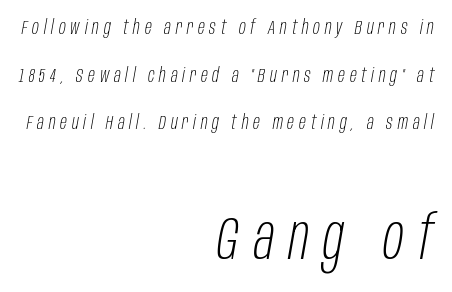
Q: Is the text bold? A: No.
Q: Is the text italic (slanted)? A: Yes, it leans right by about 10 degrees.
Q: Is the text underlined? A: No.
Q: How is the paragraph aligned? A: Right-aligned.
Q: Is the spacing between letters normal or unusually wide? A: Unusually wide.
Q: Is the spacing between lines tight, normal or loose? A: Loose.
Q: Which block of text is set in a larger size, the first (top) or the second (bottom)? A: The second (bottom) one.
Q: Width (condensed, normal, or wide)? A: Condensed.
Q: Stroke contrast? A: Low.
Q: x-height? A: Large.
Q: Monospaced? A: No.
